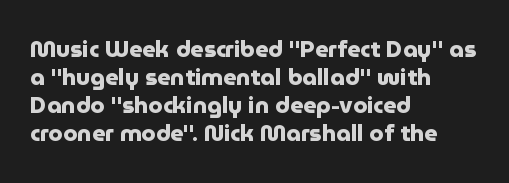
The image shows 23 px bold type, upright; set left-aligned, line spacing 1.22x, normal letter spacing, not underlined.
